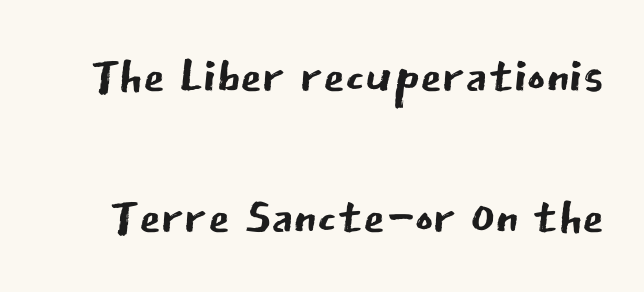
Q: Is the text bold? A: No.
Q: Is the text italic (slanted)? A: No, it is upright.
Q: Is the typeface a serif or a sans-serif typeface? A: Sans-serif.
Q: Is the text underlined? A: No.
Q: Is the spacing between letters normal or unusually wide? A: Normal.
Q: Is the spacing between lines tight, normal or loose? A: Loose.
Q: Width (condensed, normal, or wide)? A: Normal.
Q: Stroke contrast? A: Low.
Q: x-height? A: Medium.
Q: Monospaced? A: No.
